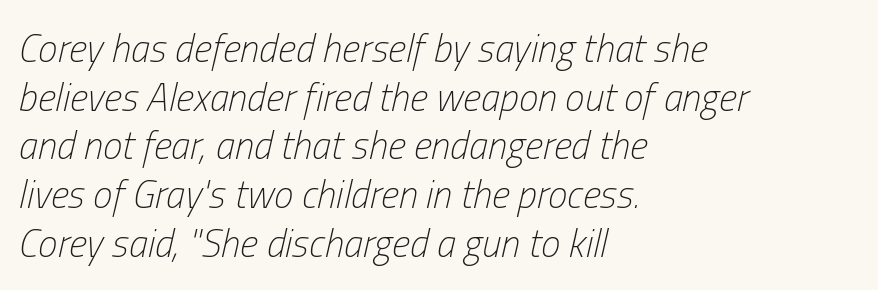
The image shows 39 px light, condensed type, italic (leaning right); set left-aligned, normal line spacing (1.25x), normal letter spacing, not underlined; low stroke contrast and a medium x-height.
